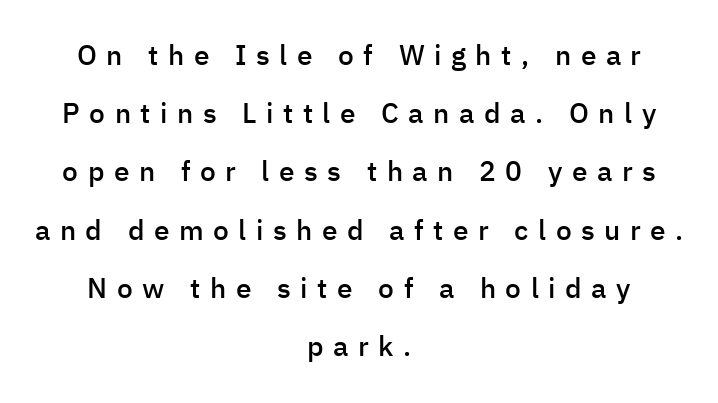
{"serif": "no", "italic": "no", "bold": "semi", "weight": "semibold", "width": "normal", "stroke_contrast": "low", "x_height": "medium", "monospaced": "no", "underline": "no", "align": "center", "line_spacing": "loose", "line_spacing_ratio": 2.08, "letter_spacing": "wide", "letter_spacing_em": 0.34, "glyph_px": 28}
